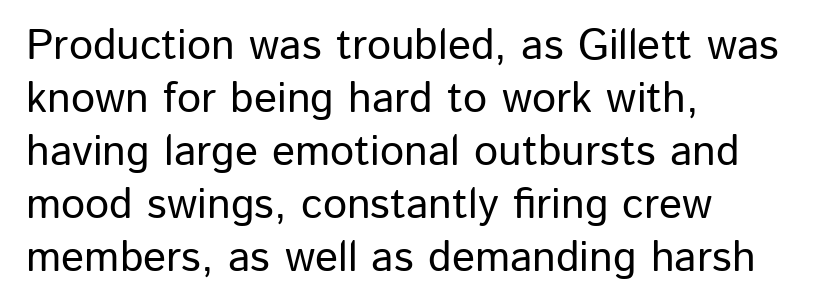
Q: Is the text italic (slanted)? A: No, it is upright.
Q: Is the typeface a serif or a sans-serif typeface? A: Sans-serif.
Q: Is the text underlined? A: No.
Q: How is the paragraph aligned? A: Left-aligned.
Q: Is the spacing between letters normal or unusually wide? A: Normal.
Q: Width (condensed, normal, or wide)? A: Normal.
Q: Stroke contrast? A: Low.
Q: x-height? A: Medium.
Q: Monospaced? A: No.
